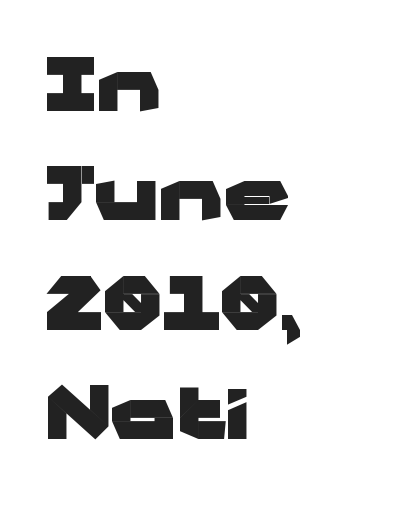
Q: Is the text bold? A: Yes.
Q: Is the text italic (slanted)? A: No, it is upright.
Q: Is the typeface a serif or a sans-serif typeface? A: Sans-serif.
Q: Is the text underlined? A: No.
Q: How is the paragraph aligned? A: Left-aligned.
Q: Is the spacing between letters normal or unusually wide? A: Normal.
Q: Is the spacing between lines tight, normal or loose? A: Normal.
Q: Width (condensed, normal, or wide)? A: Wide.
Q: Stroke contrast? A: Low.
Q: x-height? A: Medium.
Q: Monospaced? A: No.
